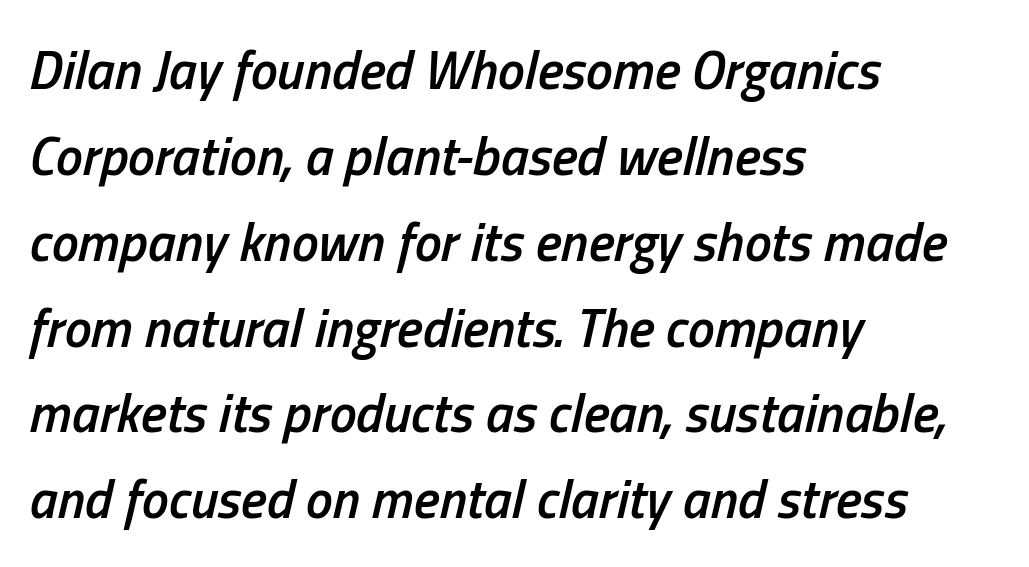
The image shows 54 px semibold, condensed type, italic (leaning right); set left-aligned, normal line spacing (1.59x), normal letter spacing, not underlined; low stroke contrast and a medium x-height.
